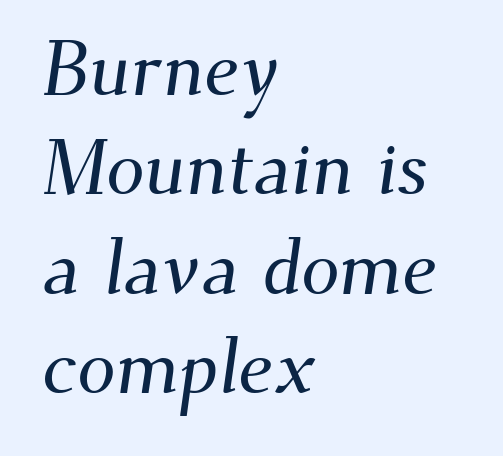
The horizontal fit of the characters is conventional and even. The rendering anchors every line to the left-hand side. Check where the strokes stop: tiny serifs finish them off. Varying glyph widths throughout — classic text-font behaviour.
